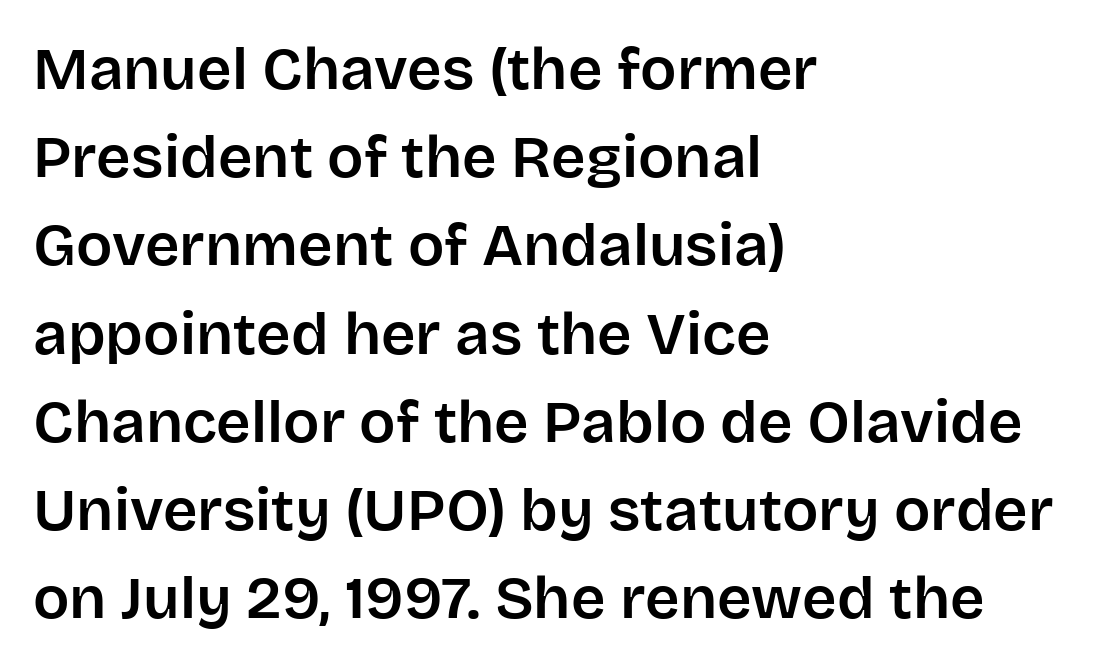
Q: Is the text italic (slanted)? A: No, it is upright.
Q: Is the typeface a serif or a sans-serif typeface? A: Sans-serif.
Q: Is the text underlined? A: No.
Q: How is the paragraph aligned? A: Left-aligned.
Q: Is the spacing between letters normal or unusually wide? A: Normal.
Q: Is the spacing between lines tight, normal or loose? A: Normal.
Q: Width (condensed, normal, or wide)? A: Normal.
Q: Stroke contrast? A: Low.
Q: x-height? A: Large.
Q: Monospaced? A: No.
